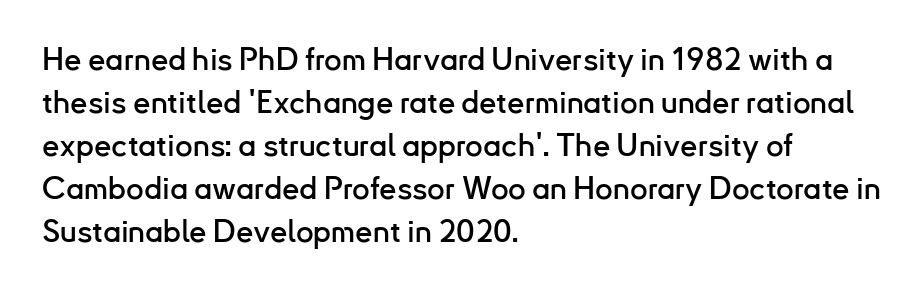
Unlike a traditional serif, this face leaves its strokes unadorned. Left-aligned paragraph, ragged on the right. The passage shown is typed in a proportional face where columns would drift. Only glyphs here, with clear space below each row. Honestly, the letter spacing is just normal — you wouldn't notice it.
